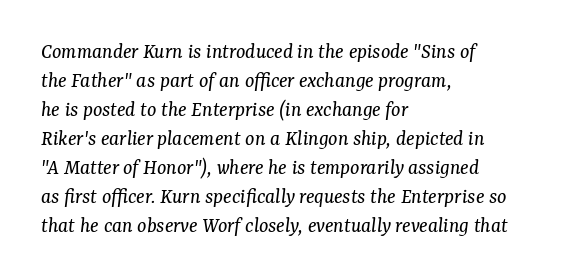
Regular leading. The glyphs look as if they've been sheared to an angle. Tracking value appears to be zero — textbook default spacing. The paragraph shown leans on its left margin.
